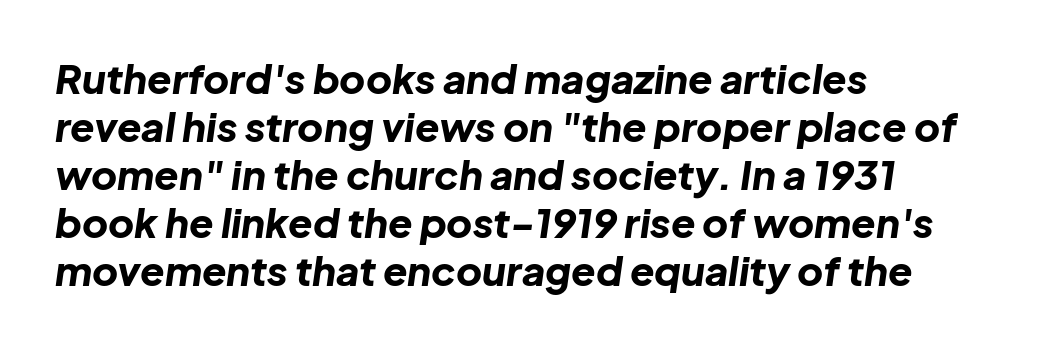
Q: Is the text bold? A: Yes.
Q: Is the text italic (slanted)? A: Yes, it leans right by about 8 degrees.
Q: Is the text underlined? A: No.
Q: How is the paragraph aligned? A: Left-aligned.
Q: Is the spacing between letters normal or unusually wide? A: Normal.
Q: Width (condensed, normal, or wide)? A: Normal.
Q: Stroke contrast? A: Low.
Q: x-height? A: Medium.
Q: Monospaced? A: No.
